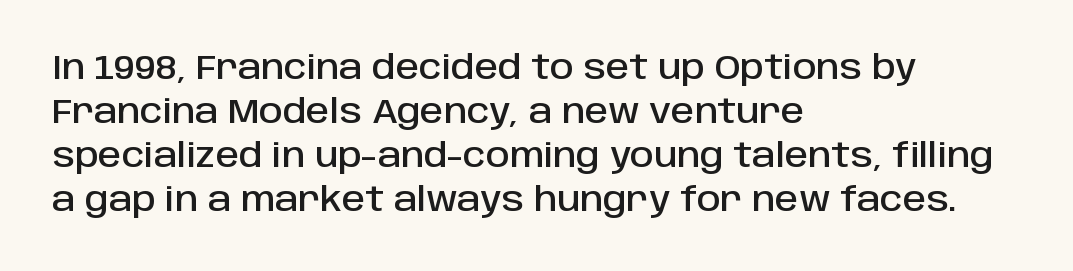
{"serif": "no", "italic": "no", "width": "normal", "stroke_contrast": "low", "x_height": "large", "monospaced": "no", "underline": "no", "align": "left", "line_spacing": "normal", "line_spacing_ratio": 1.33, "letter_spacing": "normal", "letter_spacing_em": 0.0, "glyph_px": 33}
